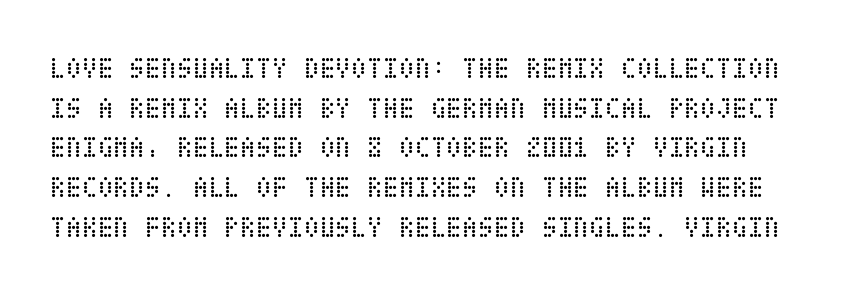
This is roman type, the default non-slanted kind. Check under the words: just untouched page. This rendering leaves character spacing at its baseline value. Heaviness? Minimal to ordinary, like unemphasized prose. Notice how descenders clear the ascenders below comfortably — that's standard leading.
